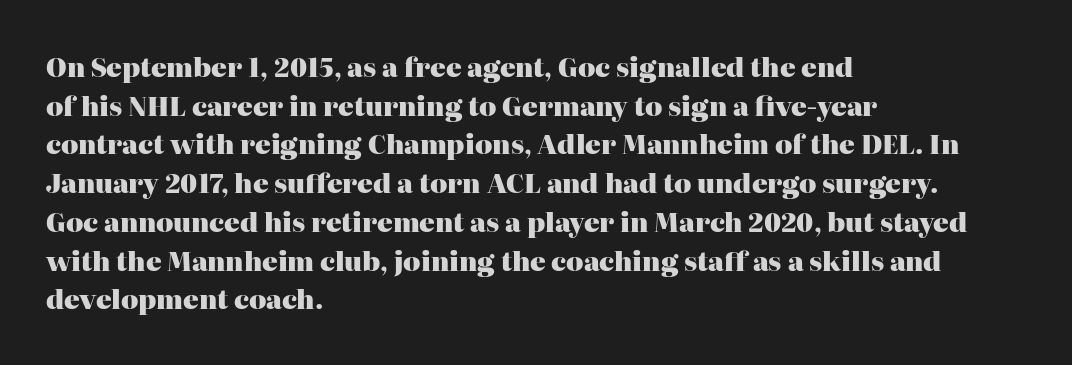
Leading: standard. Glyph-to-glyph distance matches everyday printed text. The face used here has the dense, thick strokes of a bold. These lines stack with their left ends in a neat column.
